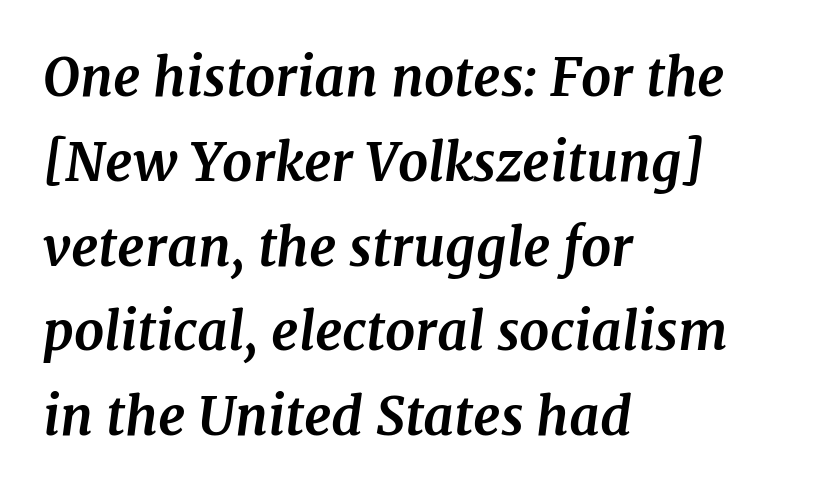
Q: Is the text bold? A: Yes.
Q: Is the text italic (slanted)? A: Yes, it leans right by about 7 degrees.
Q: Is the typeface a serif or a sans-serif typeface? A: Serif.
Q: Is the text underlined? A: No.
Q: How is the paragraph aligned? A: Left-aligned.
Q: Is the spacing between letters normal or unusually wide? A: Normal.
Q: Is the spacing between lines tight, normal or loose? A: Normal.
Q: Width (condensed, normal, or wide)? A: Normal.
Q: Stroke contrast? A: Medium.
Q: x-height? A: Medium.
Q: Monospaced? A: No.
